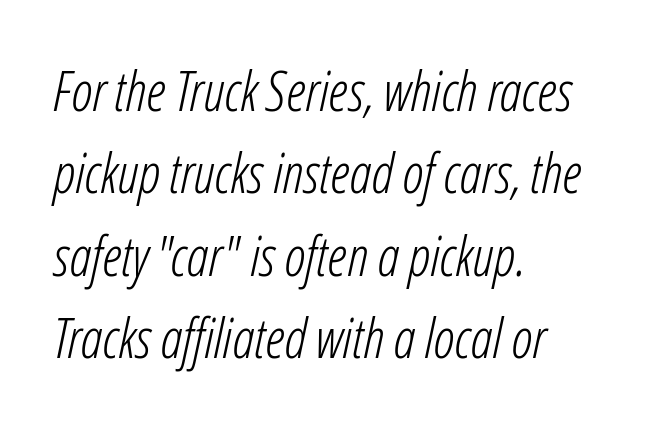
Evenly set lines give the paragraph a standard silhouette. Italic: yes, the glyphs are oblique. Teacher's note: observe the even left margin — that is flush-left alignment. Here the designer chose a conventional face with non-uniform glyph widths.
